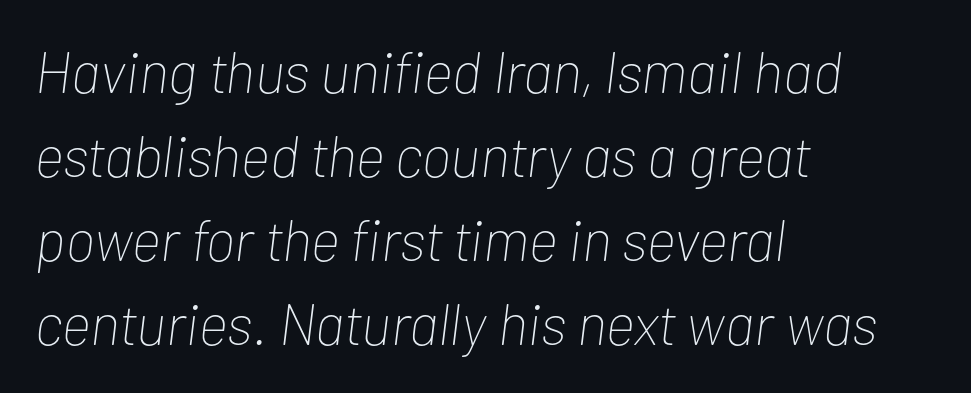
No letter is thick-stroked: the sample isn't bold. Spacing verdict: proportional, widths tailored to each character. Clear beneath every line of the passage. This is oblique type, the kind used for emphasis or titles. Between one letter and the next there's only the usual sliver of space.
